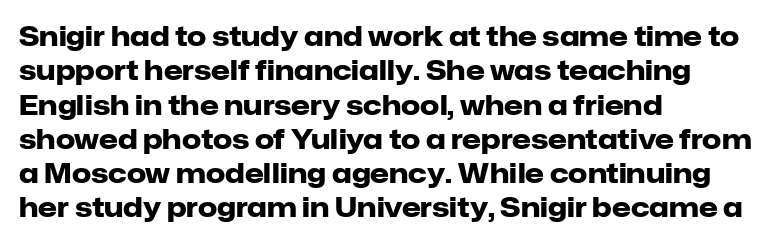
Q: Is the text bold? A: Yes.
Q: Is the text italic (slanted)? A: No, it is upright.
Q: Is the text underlined? A: No.
Q: How is the paragraph aligned? A: Left-aligned.
Q: Is the spacing between letters normal or unusually wide? A: Normal.
Q: Is the spacing between lines tight, normal or loose? A: Normal.
